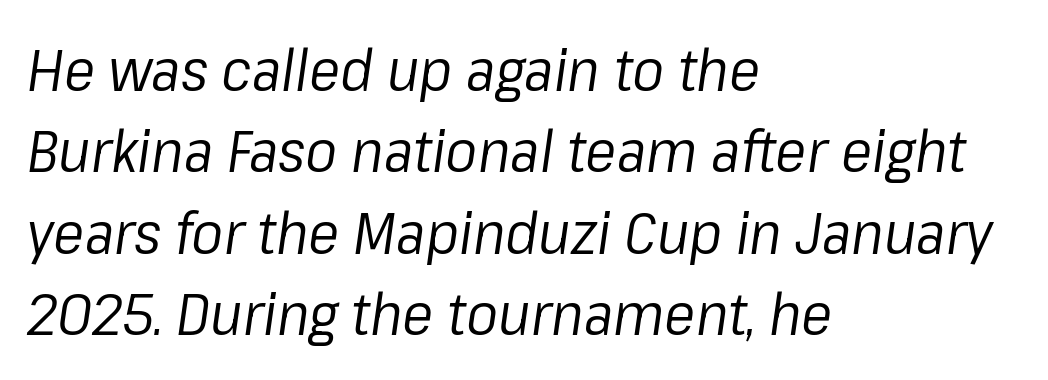
Caption: multi-line text, flush left, ragged right. In terms of posture, this sample is oblique. No chunkiness to these letters — they're not bold. The area under the type is left untouched. Leading: standard. A typesetter would call this proportional, since set widths differ per character.
